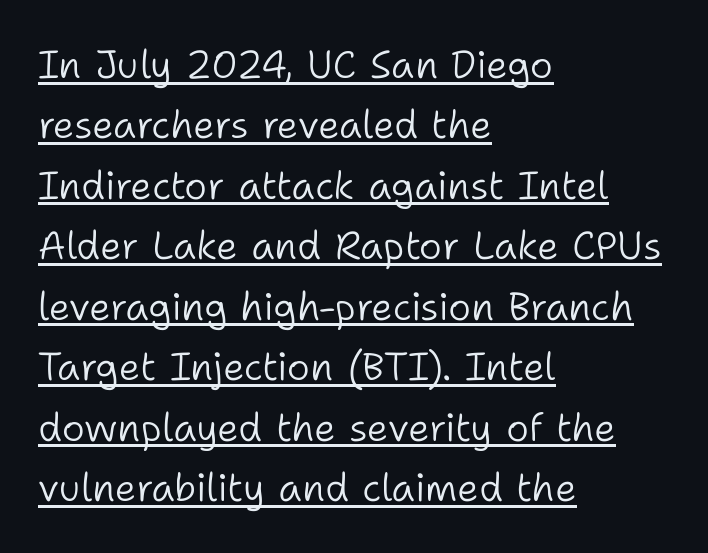
The image shows 39 px light sans-serif type, upright; set left-aligned, normal line spacing (1.55x), normal letter spacing, underlined; low stroke contrast and a medium x-height.
